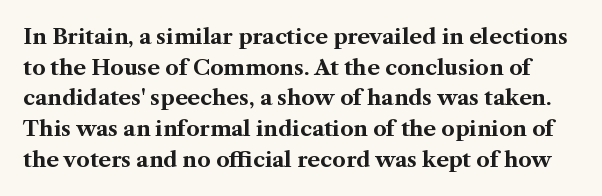
Q: Is the text bold? A: Yes.
Q: Is the text italic (slanted)? A: No, it is upright.
Q: Is the text underlined? A: No.
Q: Is the spacing between letters normal or unusually wide? A: Normal.
Q: Is the spacing between lines tight, normal or loose? A: Normal.
